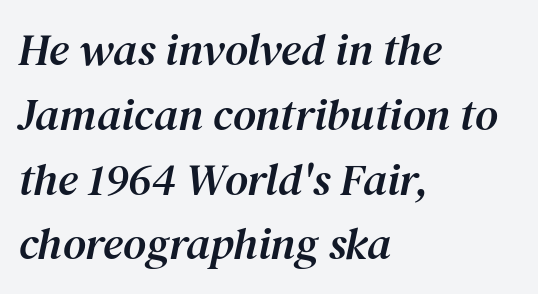
{"serif": "yes", "italic": "yes", "lean": "right", "slant_degrees": 12, "width": "normal", "stroke_contrast": "medium", "x_height": "medium", "monospaced": "no", "underline": "no", "align": "left", "line_spacing": "normal", "line_spacing_ratio": 1.44, "letter_spacing": "normal", "letter_spacing_em": 0.0, "glyph_px": 45}
